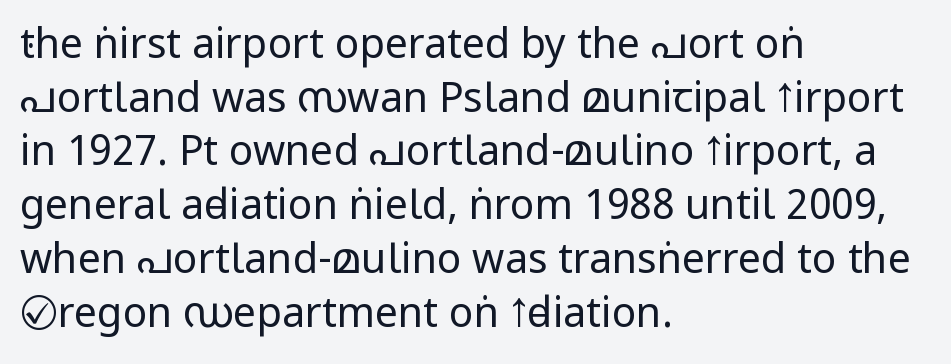
Q: Is the text bold? A: No.
Q: Is the text italic (slanted)? A: No, it is upright.
Q: Is the typeface a serif or a sans-serif typeface? A: Sans-serif.
Q: Is the text underlined? A: No.
Q: How is the paragraph aligned? A: Left-aligned.
Q: Is the spacing between letters normal or unusually wide? A: Normal.
Q: Is the spacing between lines tight, normal or loose? A: Normal.
Q: Width (condensed, normal, or wide)? A: Condensed.
Q: Stroke contrast? A: Low.
Q: x-height? A: Large.
Q: Monospaced? A: No.
